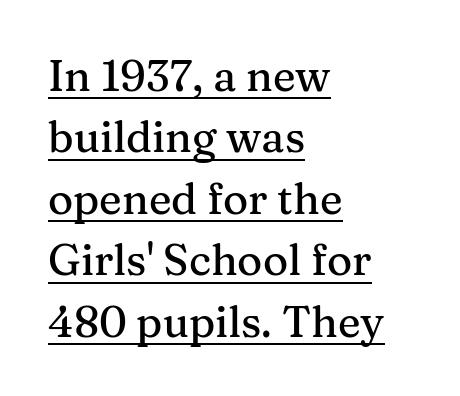
The image shows 43 px serif type, upright; set left-aligned, normal line spacing (1.43x), normal letter spacing, underlined; medium stroke contrast and a medium x-height.
